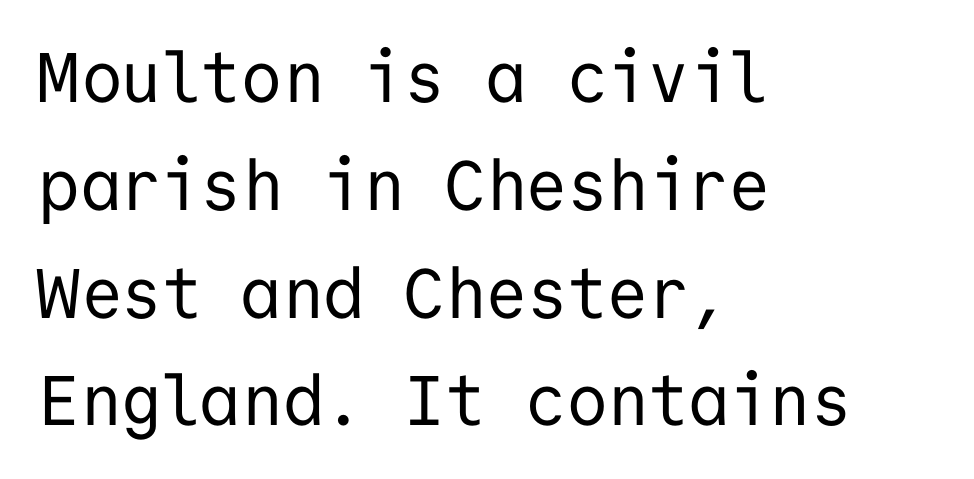
Each letter's strokes conclude bluntly, with no projecting serifs. Is the block centered? No — it sits flush against the left margin. On a weight scale, this lands at 450 or below. Descender tails drop into unmarked territory.
